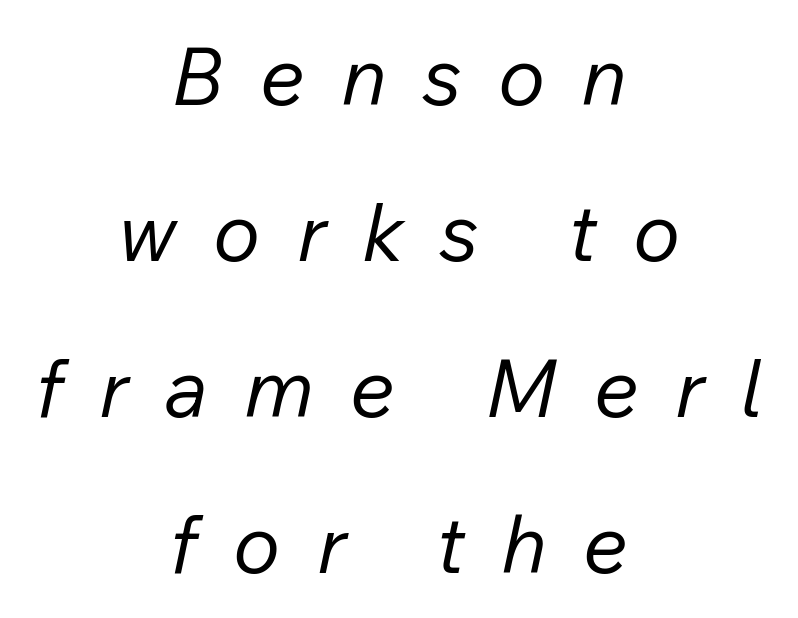
Each new line begins a long way beneath the previous one. When letters slant like this, we call the style italic. The letters are spread apart with noticeably loose tracking. Alignment: centered.
